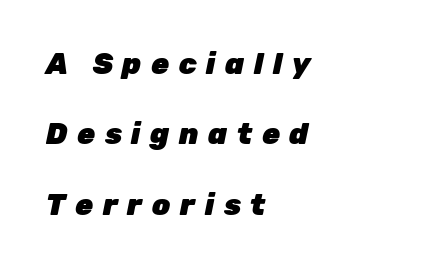
The image shows 29 px heavy type, italic (leaning right); set left-aligned, loose line spacing (2.43x), unusually wide letter spacing (+0.33 em), not underlined; low stroke contrast and a medium x-height.
